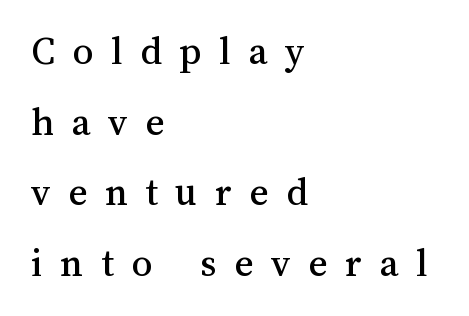
Left-aligned paragraph, ragged on the right. The area under the type is left untouched. Spacing verdict: proportional, widths tailored to each character. Tracking value appears strongly positive — letters spread wide. Ordinary non-slanted type is in use.
